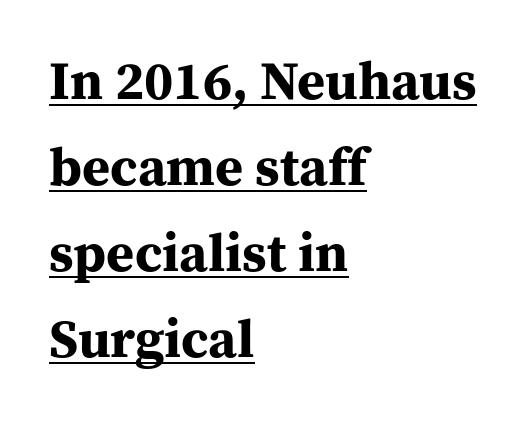
Q: Is the text bold? A: Yes.
Q: Is the text italic (slanted)? A: No, it is upright.
Q: Is the typeface a serif or a sans-serif typeface? A: Serif.
Q: Is the text underlined? A: Yes.
Q: How is the paragraph aligned? A: Left-aligned.
Q: Is the spacing between letters normal or unusually wide? A: Normal.
Q: Is the spacing between lines tight, normal or loose? A: Normal.
Q: Width (condensed, normal, or wide)? A: Normal.
Q: Stroke contrast? A: Medium.
Q: x-height? A: Medium.
Q: Monospaced? A: No.
